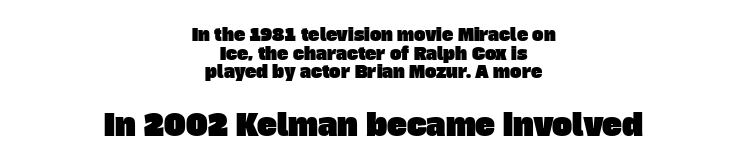
The image shows 30 px sans-serif type; set centered, tight line spacing (1.09x), normal letter spacing, not underlined; the second (bottom) block is 1.76x larger; low stroke contrast and a large x-height.
